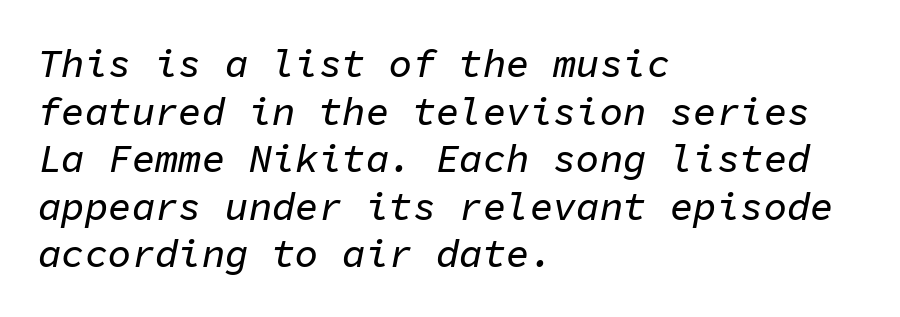
Q: Is the text italic (slanted)? A: Yes, it leans right by about 11 degrees.
Q: Is the text underlined? A: No.
Q: How is the paragraph aligned? A: Left-aligned.
Q: Is the spacing between letters normal or unusually wide? A: Normal.
Q: Width (condensed, normal, or wide)? A: Normal.
Q: Stroke contrast? A: Low.
Q: x-height? A: Medium.
Q: Monospaced? A: Yes.
